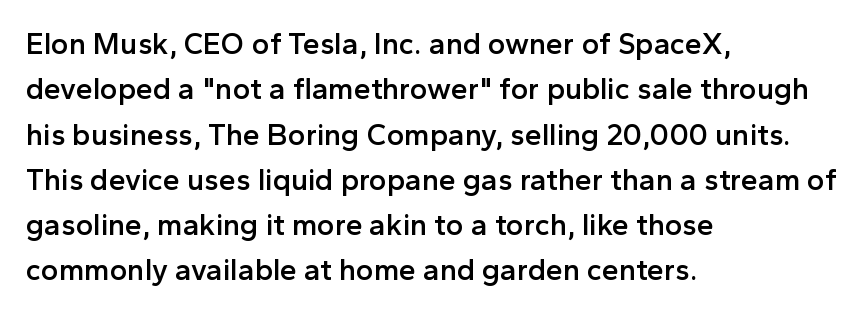
{"serif": "no", "italic": "no", "bold": "semi", "weight": "semibold", "width": "normal", "x_height": "medium", "monospaced": "no", "underline": "no", "align": "left", "line_spacing": "normal", "line_spacing_ratio": 1.51, "letter_spacing": "normal", "letter_spacing_em": 0.0, "glyph_px": 30}
